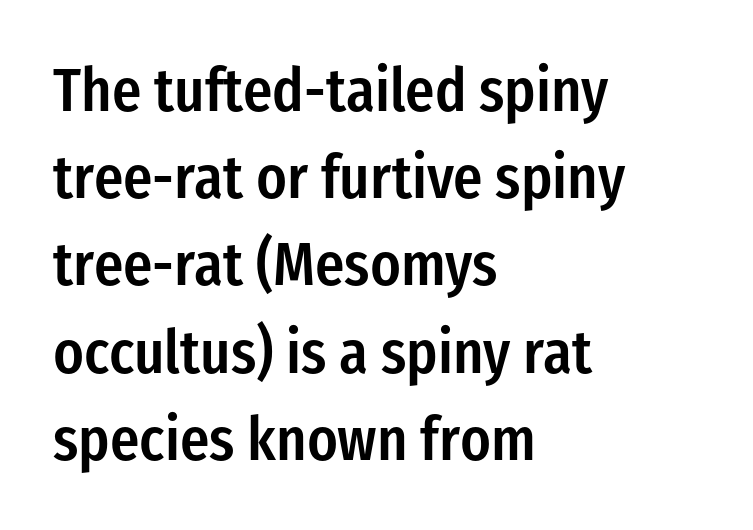
The image shows 61 px semibold, condensed sans-serif type, upright; set left-aligned, normal line spacing (1.43x), normal letter spacing, not underlined; low stroke contrast and a medium x-height.
